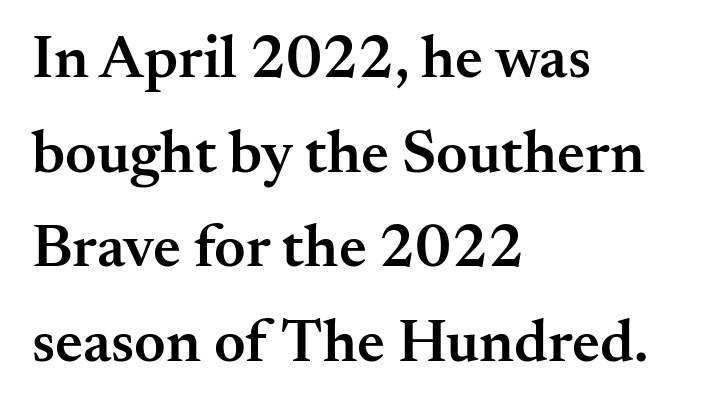
Typographically, this falls in the serif category. These lines keep a tight, regular rhythm from letter to letter. Glance below the letters and you will spot only blank space. Is this a fixed-width face? No — the glyphs have proportional, varying widths.
